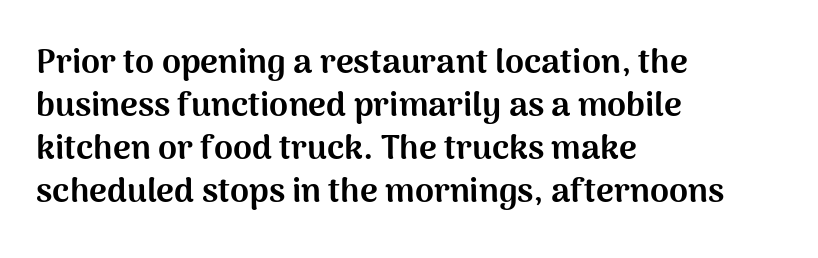
Reading down the block, your eye returns to a fixed left position each line. If you drew a line through each stem, it would be perfectly vertical. Compared with typical body copy, the letter spacing here is the same. Examine the stroke ends and you'll find no serifs.
